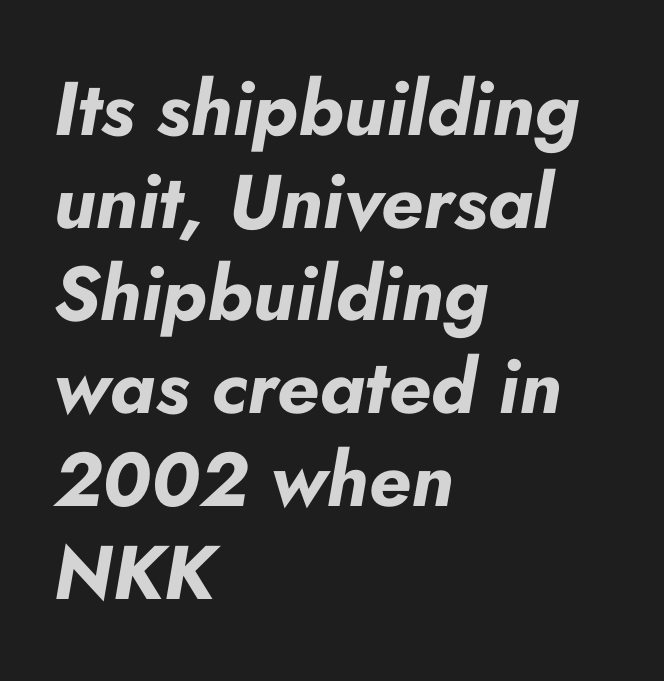
The letters sit at their default tracking, neither squeezed nor spread. The lettering tilts uniformly, giving the passage an italic look. You could not count columns in this text — the font is proportionally spaced. The baseline area is clear.
